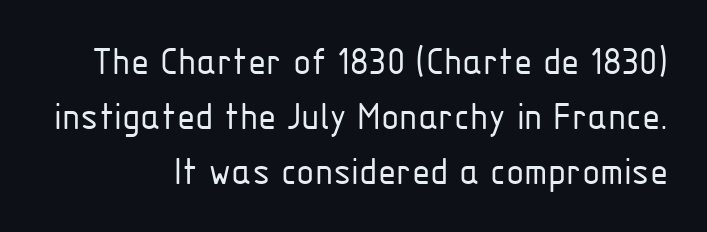
The type family on display is of the sans-serif kind. Do the characters align in a grid? No, the font is proportional. This block has exactly the height ordinary leading produces. The horizontal fit of the characters is conventional and even. Every character sits straight up, as roman type does.
